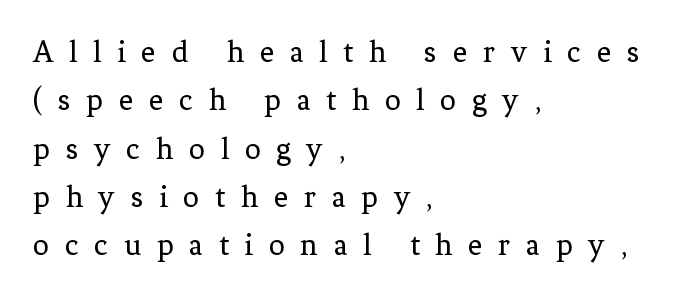
Nope, not italic — everything's standing straight. The weight tops out at a normal text grade. The rendering anchors every line to the left-hand side. Note the varied advance widths — an 'i' is clearly narrower than an 'm'.
